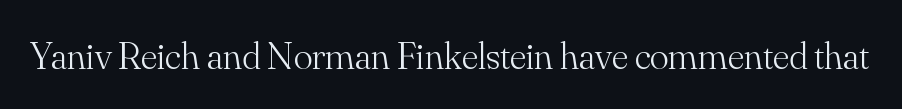
The image shows 39 px light serif type, upright; set normal letter spacing, not underlined; medium stroke contrast and a small x-height.
